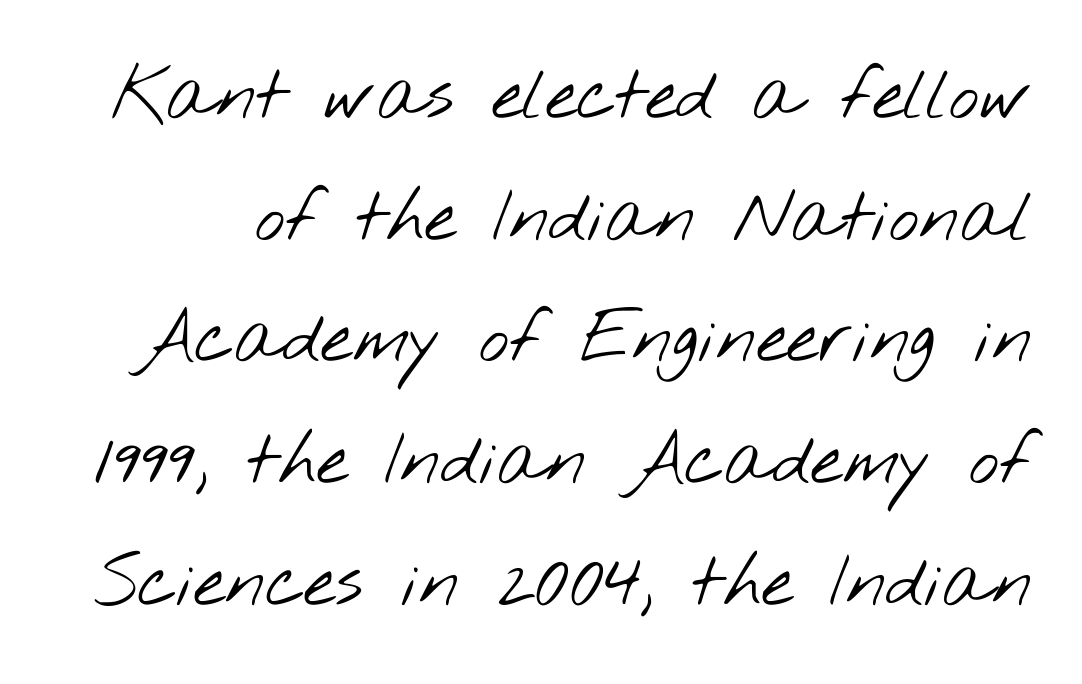
The image shows 72 px light, wide sans-serif type; set normal line spacing (1.69x), normal letter spacing, not underlined; low stroke contrast and a small x-height.
